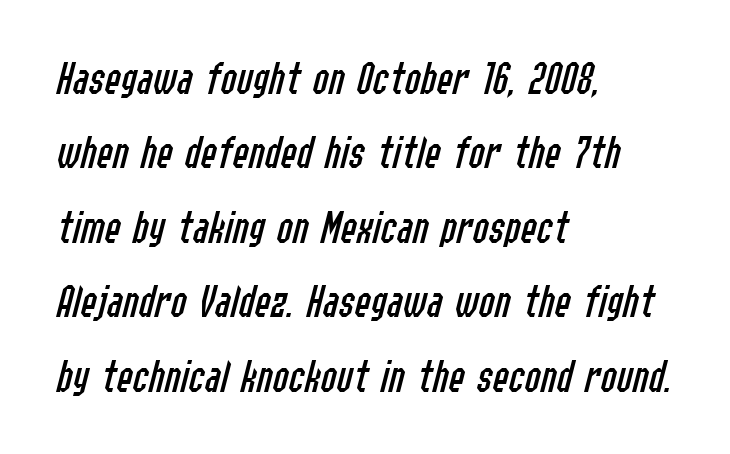
The image shows 48 px regular-weight, condensed type, italic (leaning right); set left-aligned, normal line spacing (1.55x), normal letter spacing, not underlined; low stroke contrast and a medium x-height.
